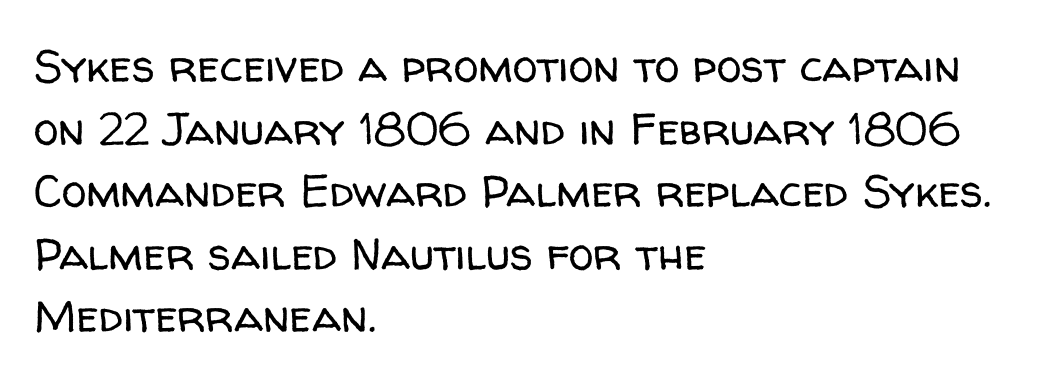
The image shows 45 px regular-weight sans-serif type, upright; set left-aligned, normal line spacing (1.39x), normal letter spacing, not underlined; low stroke contrast and a medium x-height.
